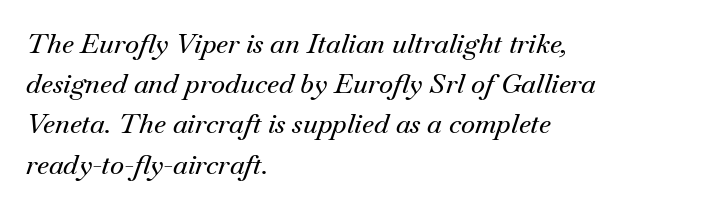
The image shows 27 px text type, italic (leaning right); set left-aligned, normal line spacing (1.49x), normal letter spacing, not underlined.
